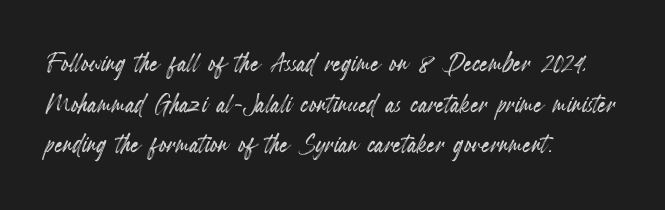
{"width": "condensed", "x_height": "small", "monospaced": "no", "underline": "no", "align": "left", "line_spacing_ratio": 1.23, "letter_spacing": "normal", "letter_spacing_em": 0.0, "glyph_px": 33}
